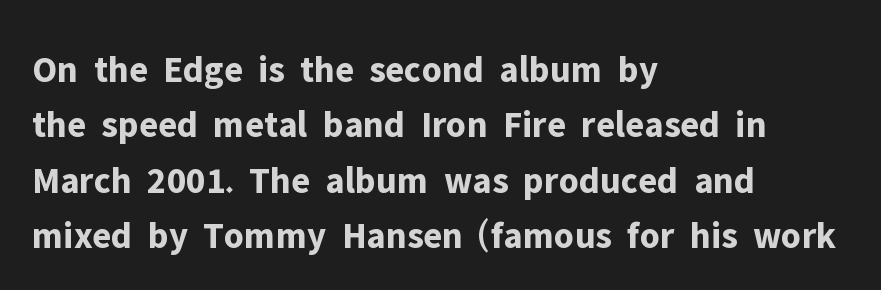
The image shows 38 px bold sans-serif type, upright; set left-aligned, normal line spacing (1.46x), normal letter spacing, not underlined; low stroke contrast and a medium x-height.
